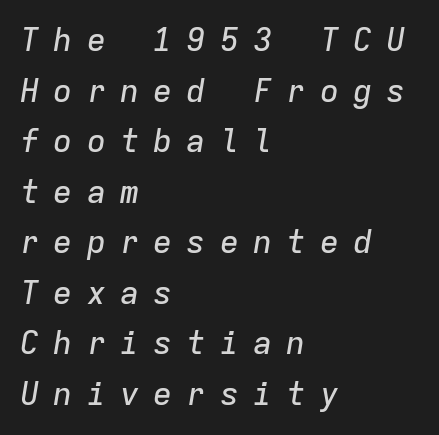
Compared with typical body copy, the letter spacing here is much looser. The space directly below the letters is spotless. These lines are rendered in a fixed-pitch font. The line-height multiplier appears to be the usual default. Every character sits at an angle, as italics do. Line beginnings align vertically; line endings do not.
